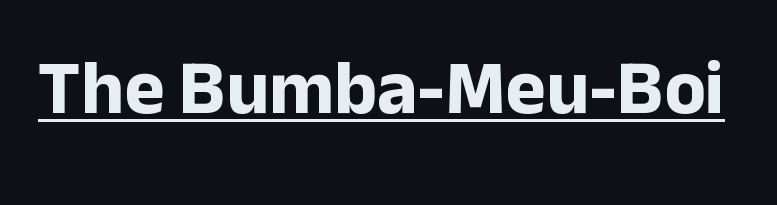
Q: Is the text bold? A: Yes.
Q: Is the text italic (slanted)? A: No, it is upright.
Q: Is the typeface a serif or a sans-serif typeface? A: Sans-serif.
Q: Is the text underlined? A: Yes.
Q: Is the spacing between letters normal or unusually wide? A: Normal.
Q: Width (condensed, normal, or wide)? A: Normal.
Q: Stroke contrast? A: Low.
Q: x-height? A: Medium.
Q: Monospaced? A: No.
